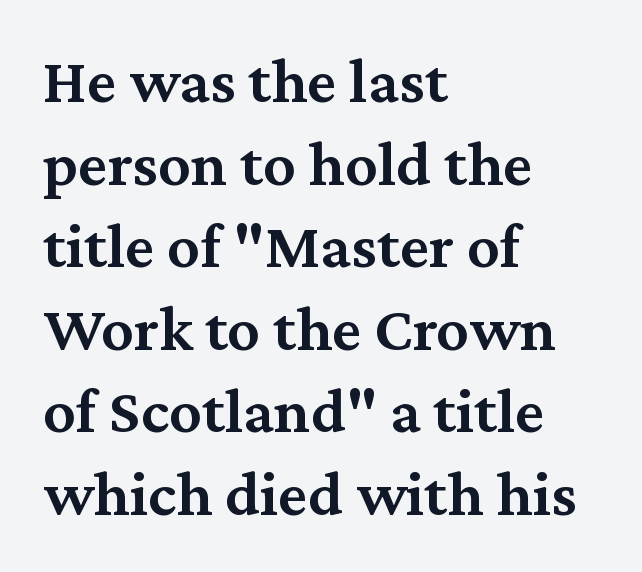
{"serif": "yes", "italic": "no", "bold": "semi", "weight": "semibold", "width": "normal", "stroke_contrast": "medium", "x_height": "medium", "monospaced": "no", "underline": "no", "align": "left", "line_spacing": "normal", "line_spacing_ratio": 1.27, "letter_spacing": "normal", "letter_spacing_em": 0.0, "glyph_px": 65}
